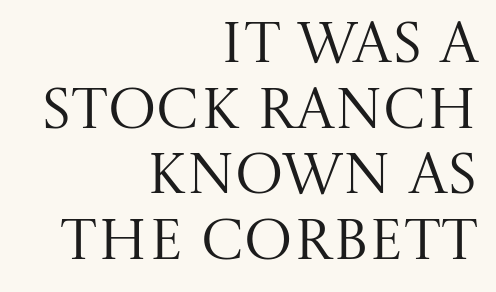
{"serif": "yes", "italic": "no", "bold": "no", "weight": "regular", "width": "normal", "stroke_contrast": "medium", "x_height": "large", "monospaced": "no", "underline": "no", "align": "right", "line_spacing": "tight", "line_spacing_ratio": 1.13, "letter_spacing": "normal", "letter_spacing_em": 0.0, "glyph_px": 58}
